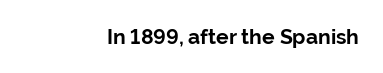
The image shows 21 px bold type, upright; set normal letter spacing, not underlined.
